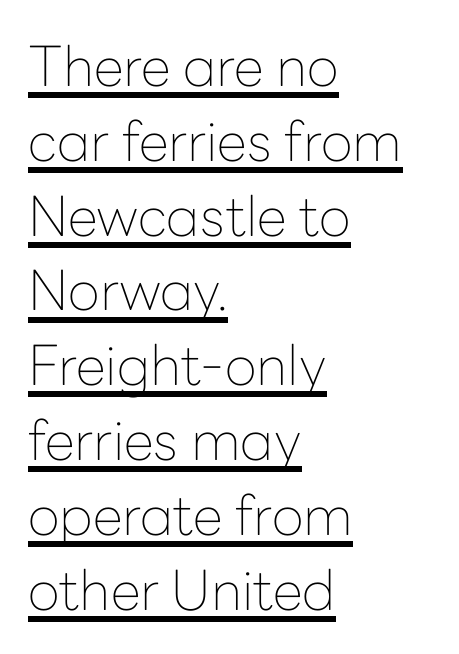
Q: Is the text bold? A: No.
Q: Is the text italic (slanted)? A: No, it is upright.
Q: Is the typeface a serif or a sans-serif typeface? A: Sans-serif.
Q: Is the text underlined? A: Yes.
Q: How is the paragraph aligned? A: Left-aligned.
Q: Is the spacing between letters normal or unusually wide? A: Normal.
Q: Is the spacing between lines tight, normal or loose? A: Normal.
Q: Width (condensed, normal, or wide)? A: Normal.
Q: Stroke contrast? A: Low.
Q: x-height? A: Medium.
Q: Monospaced? A: No.
